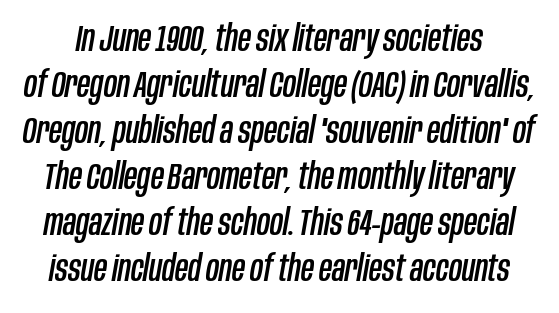
The image shows 36 px condensed type, italic (leaning right); set normal line spacing (1.28x), normal letter spacing, not underlined; low stroke contrast and a large x-height.
